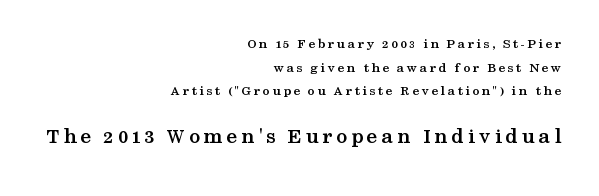
Q: Is the text bold? A: Yes.
Q: Is the text italic (slanted)? A: No, it is upright.
Q: Is the text underlined? A: No.
Q: How is the paragraph aligned? A: Right-aligned.
Q: Is the spacing between lines tight, normal or loose? A: Normal.
Q: Which block of text is set in a larger size, the first (top) or the second (bottom)? A: The second (bottom) one.
